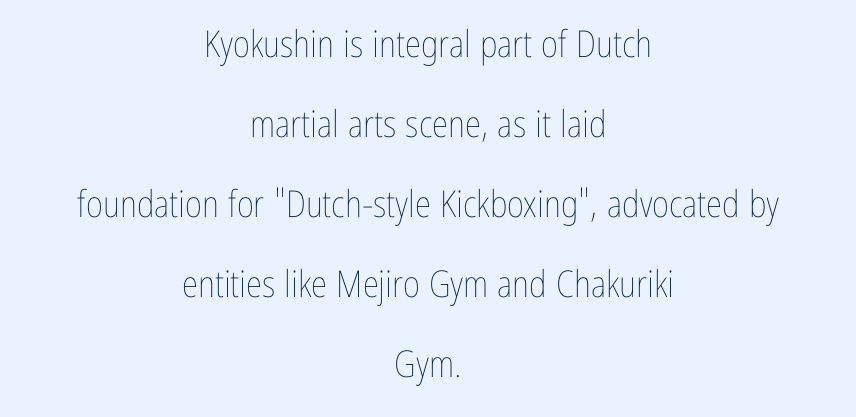
Notice the wide empty band between every row — that's loose leading. The strip under each line holds only bare page. Look at the tracking — it's just the regular setting, nothing added. Is there any slant? The stems are plumb. Is the block centered? Yes — each line is placed symmetrically about the middle.
